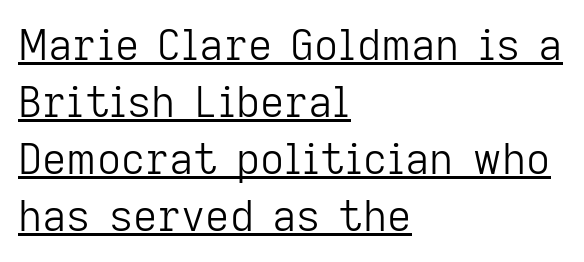
{"serif": "no", "italic": "no", "bold": "no", "weight": "light", "width": "normal", "stroke_contrast": "low", "x_height": "medium", "monospaced": "no", "underline": "yes", "align": "left", "line_spacing": "normal", "line_spacing_ratio": 1.36, "letter_spacing": "normal", "letter_spacing_em": 0.0, "glyph_px": 42}
